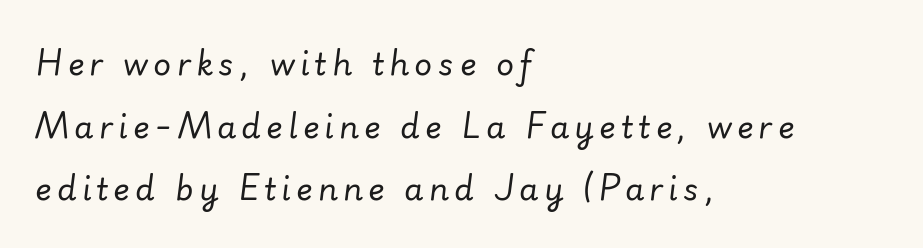
The image shows 31 px regular-weight type, italic (leaning right); set left-aligned, loose line spacing (2.02x), not underlined; low stroke contrast and a small x-height.
